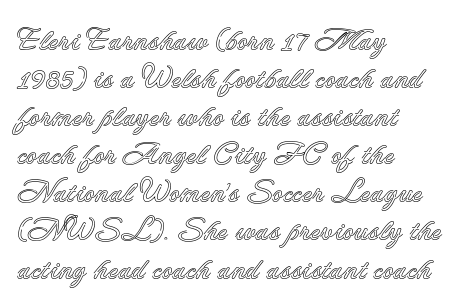
Leading: standard. Inter-character spacing is left at the font's built-in metrics. Descenders are the only things crossing below the line. You could not count columns in this text — the font is proportionally spaced.
